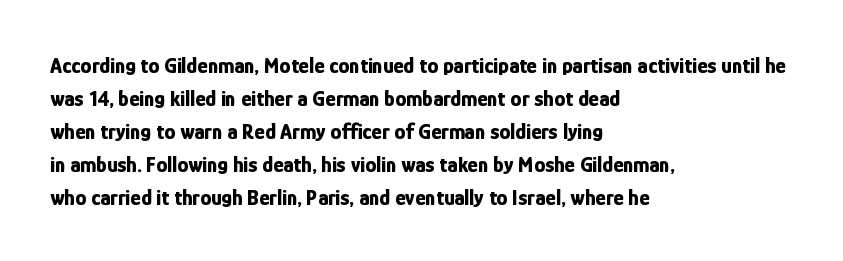
You'd pick this weight for a headline — it's a proper bold. The lettering holds an erect, upright posture throughout. Glance below the letters and you will spot only blank space. Layout note: lines flush left. Characters follow at the spacing the type designer built in. These lines sit exactly where default settings would place them.
